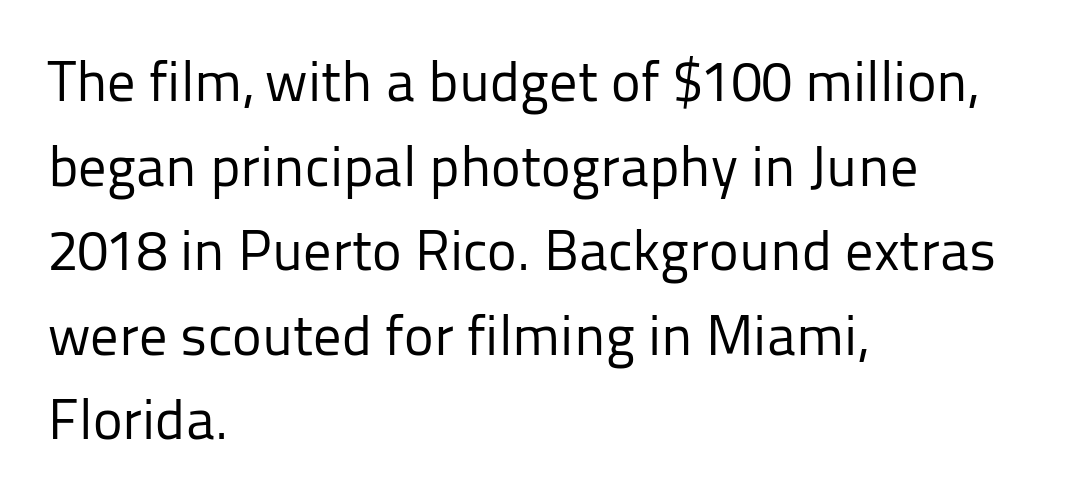
No italicization has been applied; the sample stays upright. Vertically, the passage feels balanced, rows spaced as you'd expect. Notice how the passage keeps a crisp vertical edge on the left only. Beneath every word, the page is bare.
